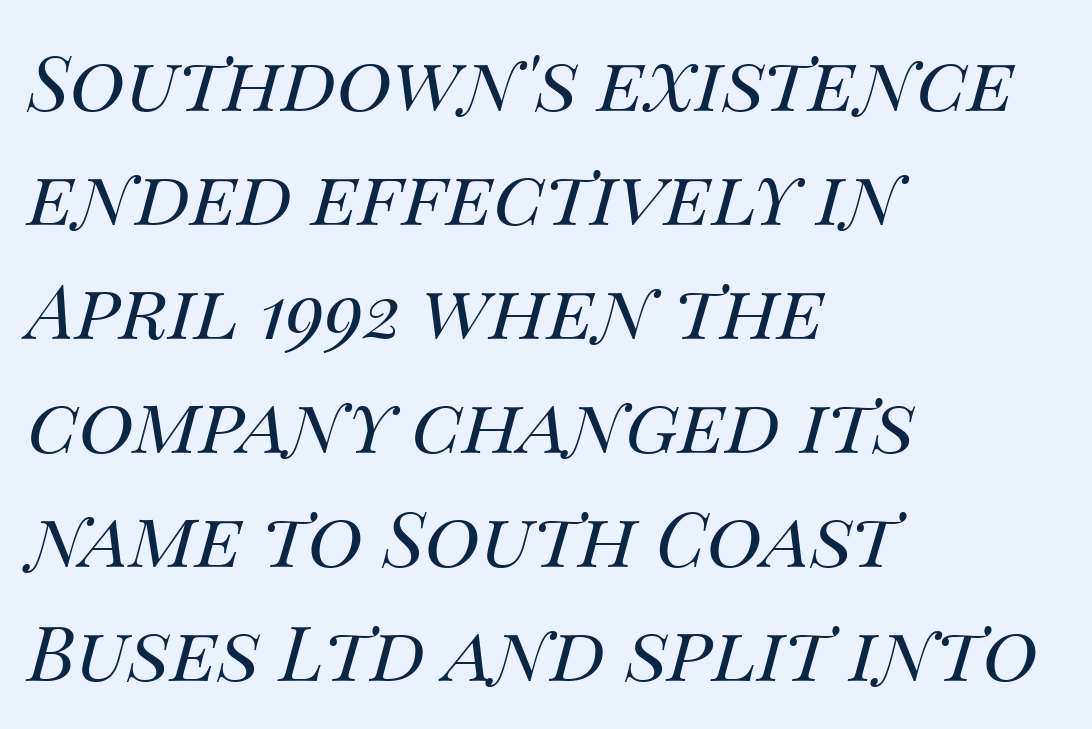
The rows are spaced the way most documents space them. Decoration check: the copy has no underline. A typesetter would mark this as italic. Compared with typical body copy, the letter spacing here is the same.
